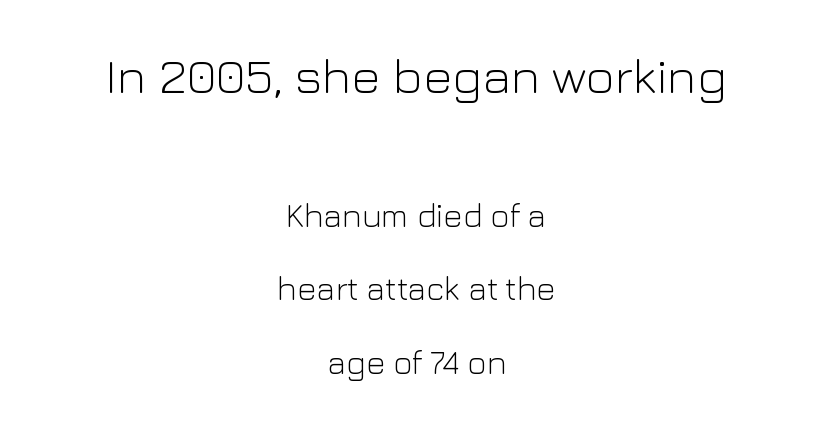
Between one letter and the next there's only the usual sliver of space. The strokes are not fattened; the text isn't bold. The rendering shrinks the type as you move from the upper chunk to the lower. Here the designer chose a conventional face with non-uniform glyph widths.
